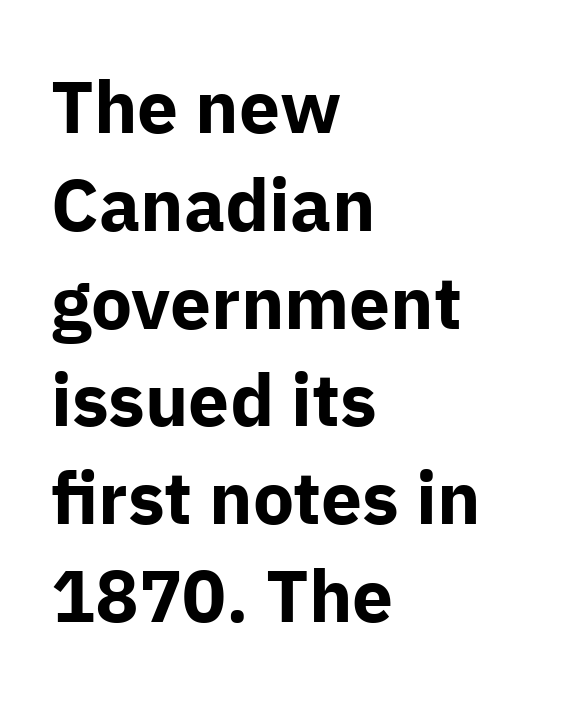
{"serif": "no", "italic": "no", "bold": "yes", "weight": "bold", "width": "normal", "stroke_contrast": "low", "x_height": "medium", "monospaced": "no", "underline": "no", "align": "left", "line_spacing": "normal", "line_spacing_ratio": 1.34, "letter_spacing": "normal", "letter_spacing_em": 0.0, "glyph_px": 73}
